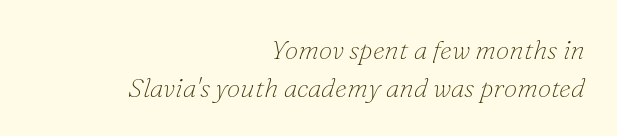
{"italic": "yes", "lean": "right", "slant_degrees": 16, "bold": "no", "underline": "no", "align": "right", "line_spacing": "normal", "line_spacing_ratio": 1.39, "letter_spacing": "normal", "letter_spacing_em": 0.0, "glyph_px": 27}
